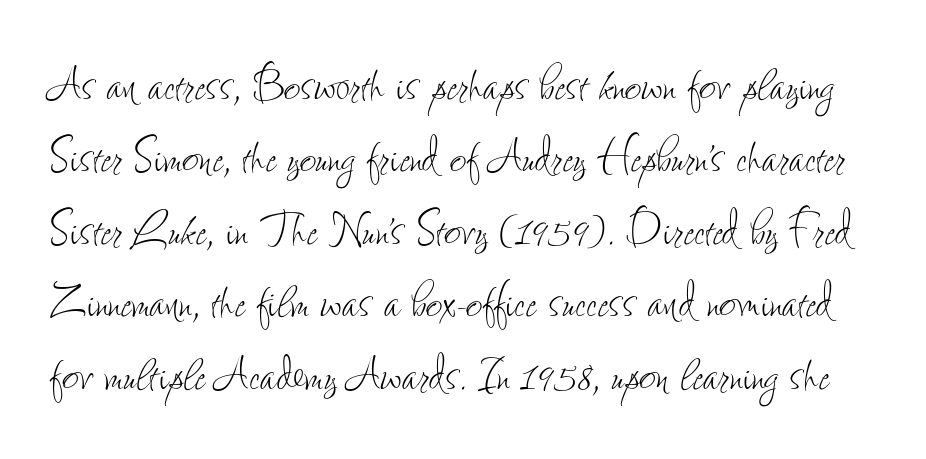
The image shows 58 px thin, condensed type; set normal line spacing (1.25x), normal letter spacing, not underlined; low stroke contrast and a small x-height.
